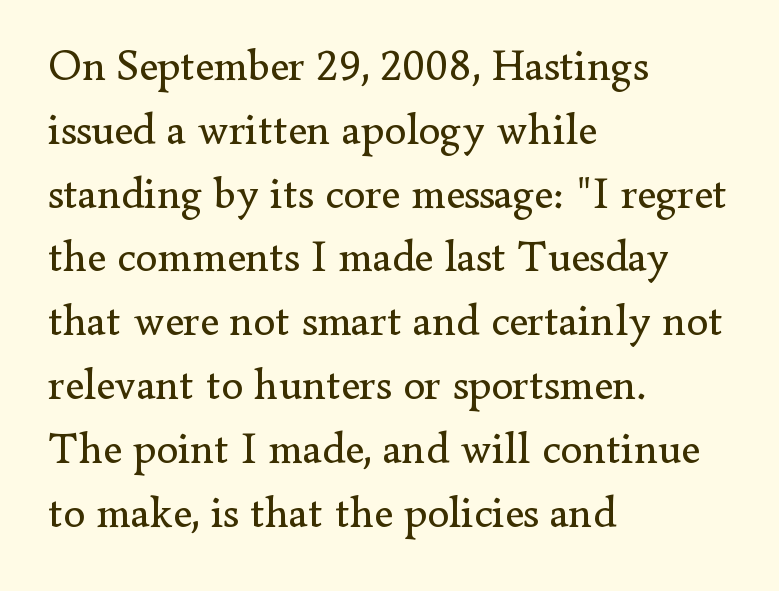
{"serif": "yes", "italic": "no", "bold": "no", "weight": "regular", "width": "normal", "stroke_contrast": "low", "x_height": "small", "monospaced": "no", "underline": "no", "align": "left", "line_spacing": "normal", "line_spacing_ratio": 1.45, "letter_spacing": "normal", "letter_spacing_em": 0.0, "glyph_px": 44}
